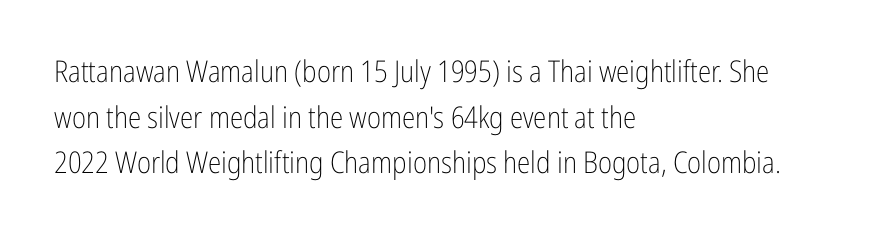
{"serif": "no", "italic": "no", "bold": "no", "weight": "light", "width": "condensed", "stroke_contrast": "low", "x_height": "medium", "monospaced": "no", "underline": "no", "align": "left", "line_spacing": "normal", "line_spacing_ratio": 1.52, "letter_spacing": "normal", "letter_spacing_em": 0.0, "glyph_px": 30}
